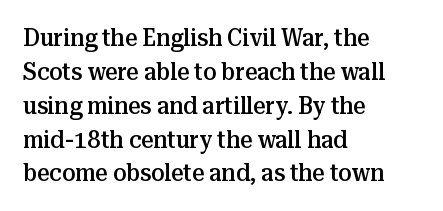
Does the weight exceed regular? Yes, but only to semibold. The glyphs are unaccompanied by any horizontal stroke below them. Line starts are locked; line ends wander. Leading: standard.
